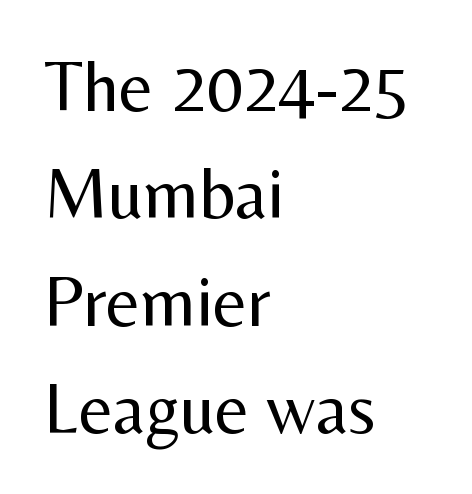
Q: Is the text bold? A: No.
Q: Is the text italic (slanted)? A: No, it is upright.
Q: Is the typeface a serif or a sans-serif typeface? A: Sans-serif.
Q: Is the text underlined? A: No.
Q: How is the paragraph aligned? A: Left-aligned.
Q: Is the spacing between letters normal or unusually wide? A: Normal.
Q: Is the spacing between lines tight, normal or loose? A: Normal.
Q: Width (condensed, normal, or wide)? A: Normal.
Q: Stroke contrast? A: Medium.
Q: x-height? A: Medium.
Q: Monospaced? A: No.
